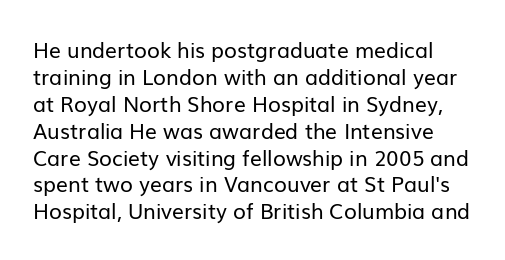
The image shows 21 px text type, upright; set normal line spacing (1.28x), normal letter spacing, not underlined.
